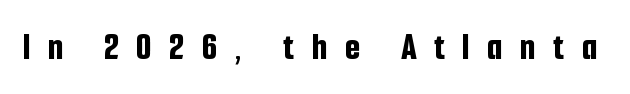
{"serif": "no", "italic": "no", "bold": "yes", "weight": "bold", "width": "condensed", "stroke_contrast": "low", "x_height": "medium", "monospaced": "no", "underline": "no", "letter_spacing": "wide", "letter_spacing_em": 0.45, "glyph_px": 39}
